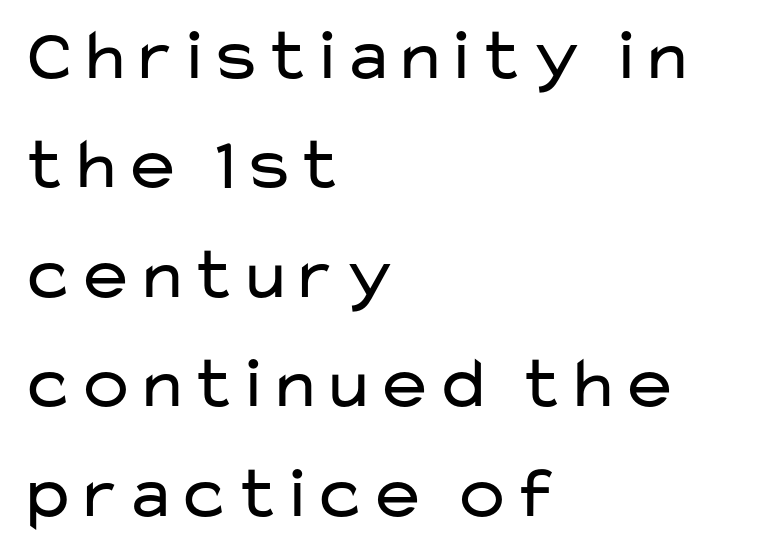
The image shows 73 px regular-weight, wide sans-serif type, upright; set left-aligned, normal line spacing (1.5x), normal letter spacing, not underlined; low stroke contrast and a medium x-height.
